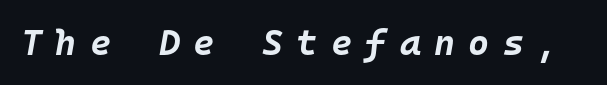
This rendering features lettering with no underline. Here the designer chose a console-style face with uniform glyph widths. These lines carry a lot of weight — the face is fully bold. These lines have a slow, spaced-out rhythm from letter to letter. Quick note: italic.
